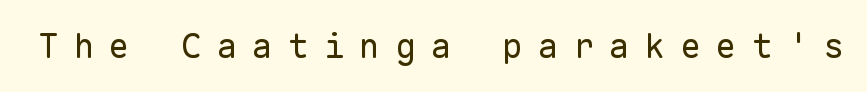
Q: Is the text bold? A: No.
Q: Is the text italic (slanted)? A: No, it is upright.
Q: Is the typeface a serif or a sans-serif typeface? A: Sans-serif.
Q: Is the text underlined? A: No.
Q: Is the spacing between letters normal or unusually wide? A: Unusually wide.
Q: Width (condensed, normal, or wide)? A: Normal.
Q: Stroke contrast? A: Low.
Q: x-height? A: Medium.
Q: Monospaced? A: Yes.
